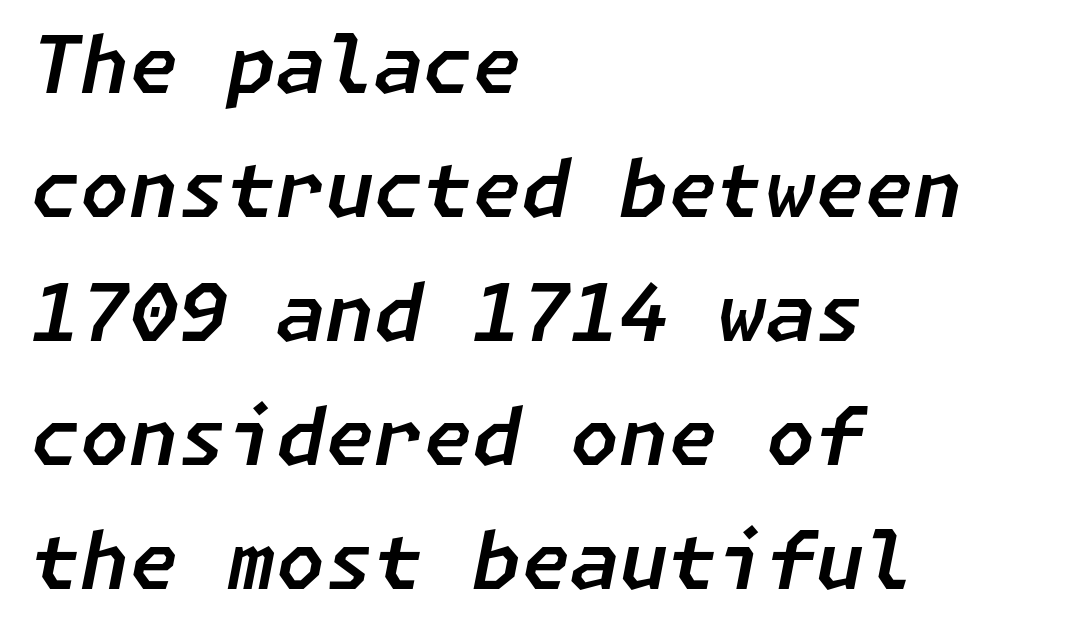
Q: Is the text italic (slanted)? A: Yes, it leans right by about 11 degrees.
Q: Is the text underlined? A: No.
Q: How is the paragraph aligned? A: Left-aligned.
Q: Is the spacing between letters normal or unusually wide? A: Normal.
Q: Is the spacing between lines tight, normal or loose? A: Normal.
Q: Width (condensed, normal, or wide)? A: Normal.
Q: Stroke contrast? A: Low.
Q: x-height? A: Medium.
